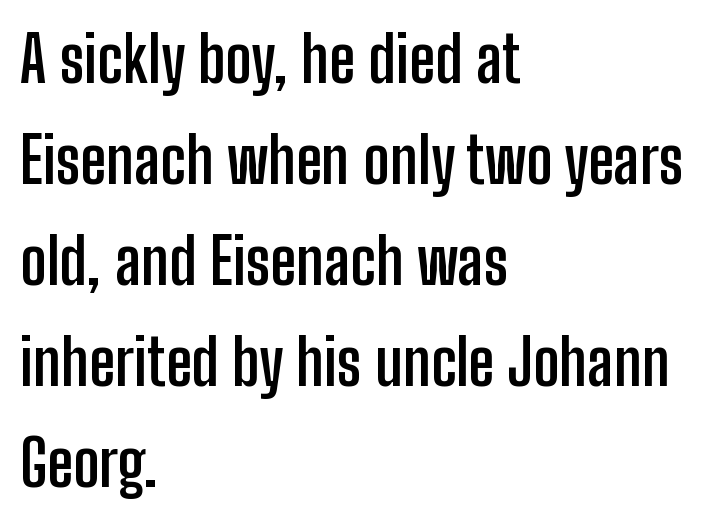
{"serif": "no", "italic": "no", "bold": "yes", "weight": "semibold", "width": "condensed", "stroke_contrast": "low", "x_height": "medium", "monospaced": "no", "underline": "no", "align": "left", "line_spacing": "normal", "line_spacing_ratio": 1.58, "letter_spacing": "normal", "letter_spacing_em": 0.0, "glyph_px": 64}
